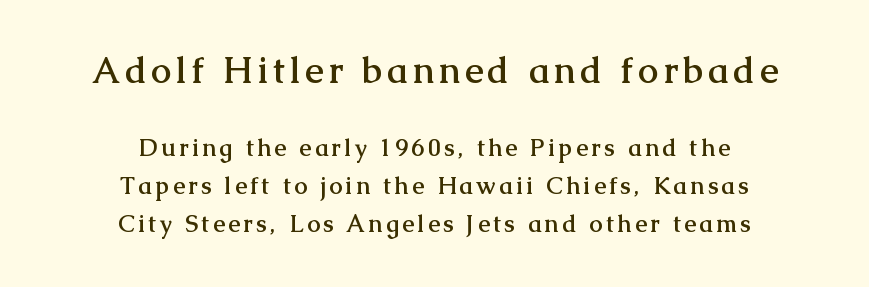
{"serif": "yes", "italic": "no", "bold": "yes", "weight": "semibold", "width": "normal", "stroke_contrast": "medium", "x_height": "medium", "monospaced": "no", "underline": "no", "align": "center", "line_spacing": "normal", "line_spacing_ratio": 1.57, "larger_block": "first", "size_ratio": 1.5, "glyph_px": 36}
